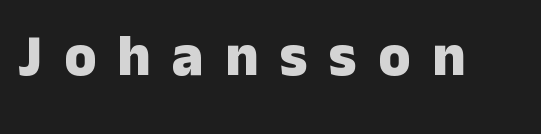
The image shows 58 px heavy sans-serif type, upright; set unusually wide letter spacing (+0.37 em), not underlined; low stroke contrast and a medium x-height.
